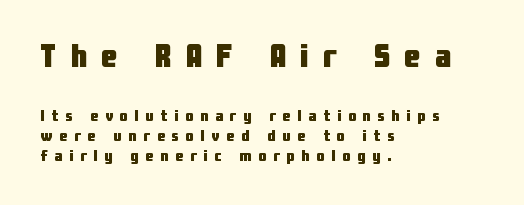
{"serif": "no", "italic": "no", "bold": "yes", "weight": "heavy", "width": "condensed", "stroke_contrast": "low", "x_height": "medium", "monospaced": "no", "underline": "no", "align": "left", "line_spacing": "normal", "line_spacing_ratio": 1.25, "letter_spacing": "wide", "letter_spacing_em": 0.43, "larger_block": "first", "size_ratio": 2.06, "glyph_px": 33}
